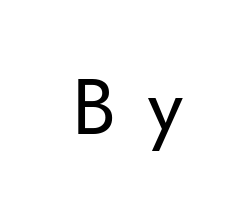
Do the characters align in a grid? No, the font is proportional. Stems here are at most as thick as an everyday book face. The glyphs are unaccompanied by any horizontal stroke below them. It's the straight-up-and-down kind of type. The passage shown is typeset with a sans-serif family. Short note: letters widely spaced.
